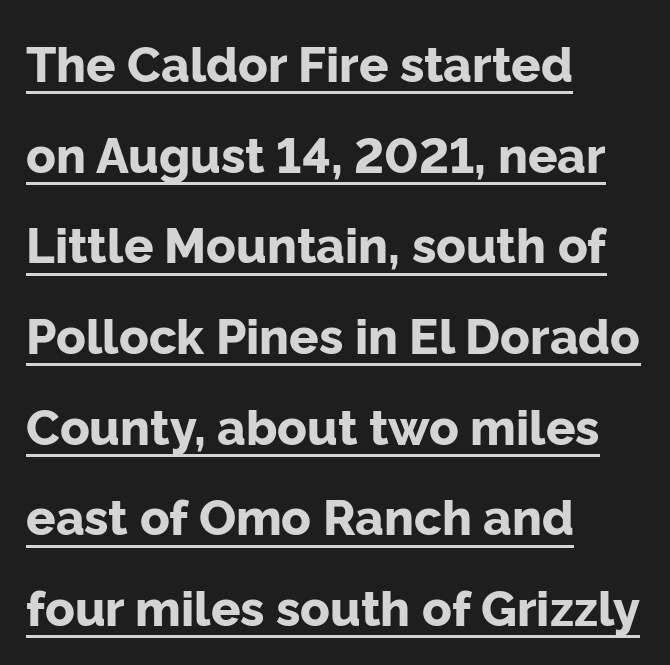
Q: Is the text bold? A: Yes.
Q: Is the text italic (slanted)? A: No, it is upright.
Q: Is the typeface a serif or a sans-serif typeface? A: Sans-serif.
Q: Is the text underlined? A: Yes.
Q: How is the paragraph aligned? A: Left-aligned.
Q: Is the spacing between letters normal or unusually wide? A: Normal.
Q: Width (condensed, normal, or wide)? A: Normal.
Q: Stroke contrast? A: Low.
Q: x-height? A: Medium.
Q: Monospaced? A: No.
